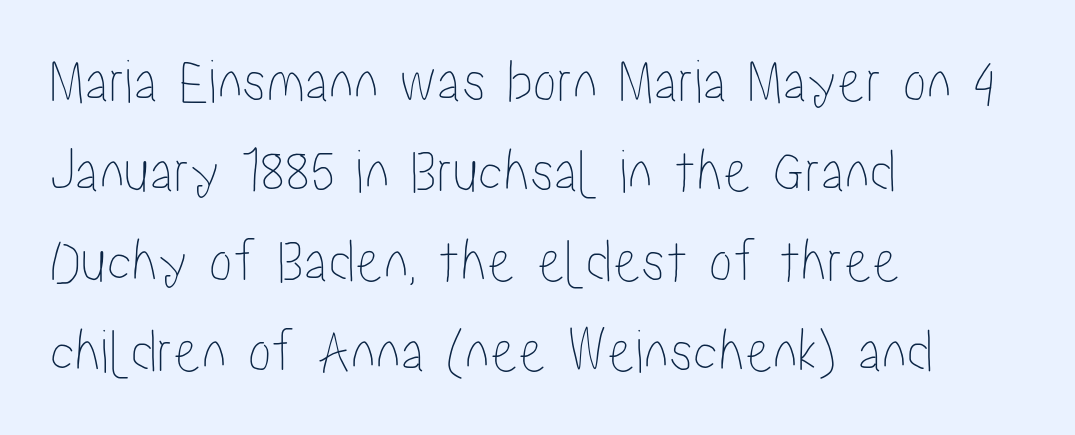
Q: Is the text italic (slanted)? A: No, it is upright.
Q: Is the text underlined? A: No.
Q: How is the paragraph aligned? A: Left-aligned.
Q: Is the spacing between letters normal or unusually wide? A: Normal.
Q: Is the spacing between lines tight, normal or loose? A: Normal.
Q: Width (condensed, normal, or wide)? A: Condensed.
Q: Stroke contrast? A: Low.
Q: x-height? A: Medium.
Q: Monospaced? A: No.
